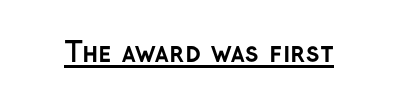
Q: Is the text bold? A: Yes.
Q: Is the text italic (slanted)? A: No, it is upright.
Q: Is the text underlined? A: Yes.
Q: Is the spacing between letters normal or unusually wide? A: Normal.
